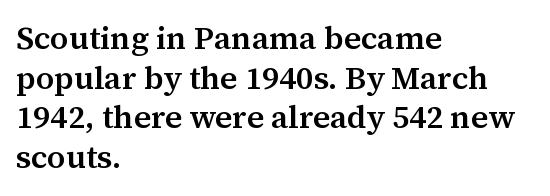
Is this a fixed-width face? No — the glyphs have proportional, varying widths. Words float on clear page, feet unadorned. The passage shown is typeset with a serif family. Inter-character spacing is left at the font's built-in metrics.
